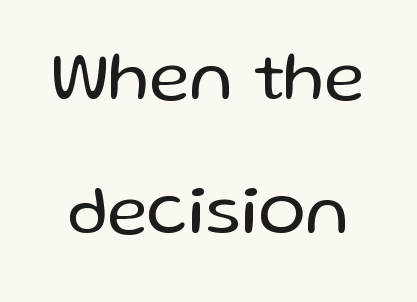
{"serif": "no", "italic": "no", "bold": "no", "weight": "regular", "width": "normal", "stroke_contrast": "low", "x_height": "medium", "monospaced": "no", "underline": "no", "line_spacing": "loose", "line_spacing_ratio": 1.92, "letter_spacing": "normal", "letter_spacing_em": 0.0, "glyph_px": 70}
